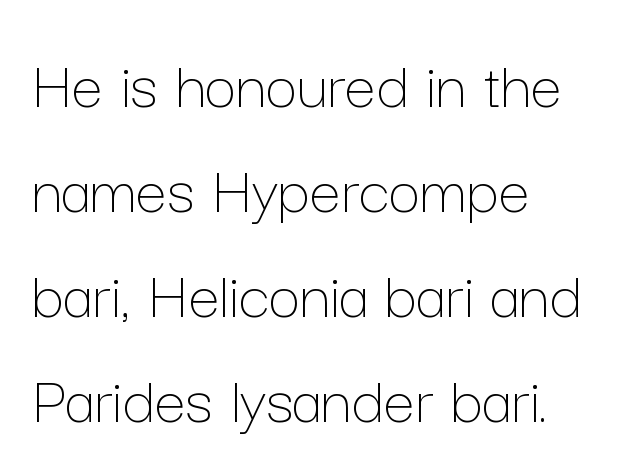
The image shows 70 px thin type, upright; set left-aligned, normal line spacing (1.5x), normal letter spacing, not underlined; low stroke contrast and a medium x-height.
